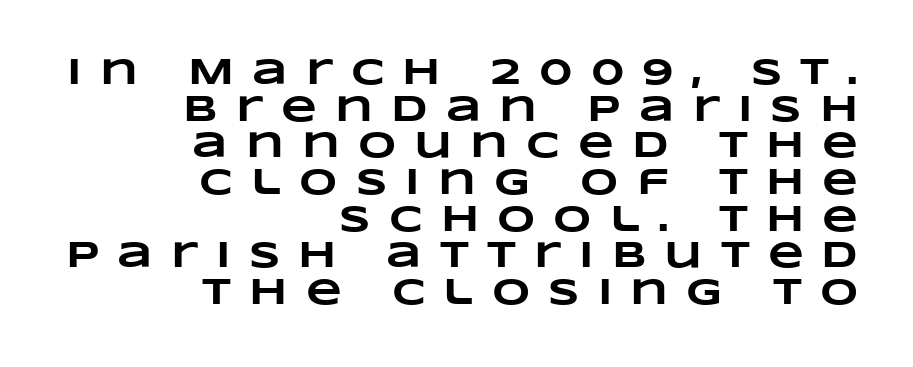
Q: Is the text bold? A: Yes.
Q: Is the text underlined? A: No.
Q: How is the paragraph aligned? A: Right-aligned.
Q: Is the spacing between letters normal or unusually wide? A: Unusually wide.
Q: Is the spacing between lines tight, normal or loose? A: Tight.
Q: Width (condensed, normal, or wide)? A: Wide.
Q: Stroke contrast? A: Low.
Q: x-height? A: Large.
Q: Monospaced? A: No.
